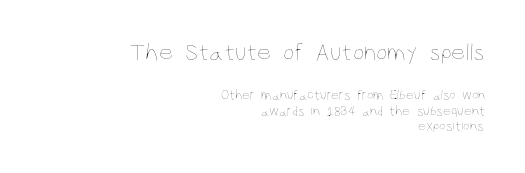
Here the glyphs are tracked normally, forming tight word shapes. The specimen omits any rule beneath the text block's lines. Whoever set this chose condensed vertical rhythm over breathing room. These two chunks differ in scale, with the top chunk taking the larger measure.
